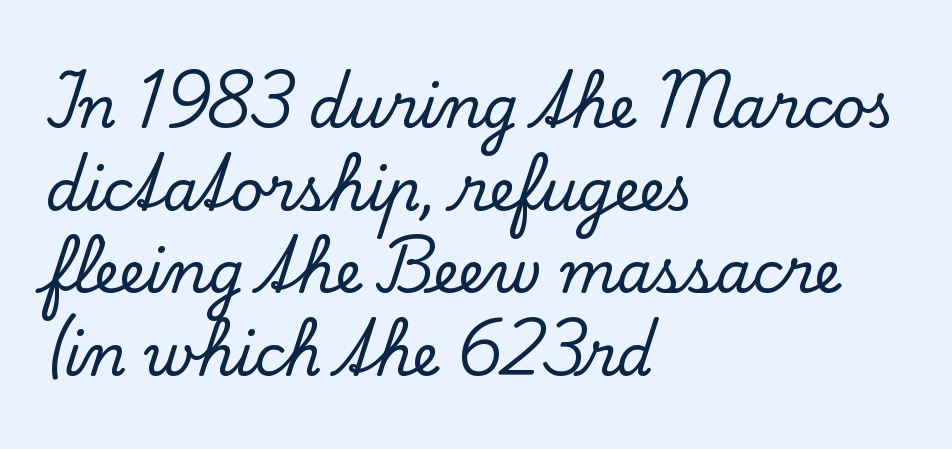
Bare-footed words on every line. Baseline-to-baseline distance is the conventional proportion of letter height. Left-aligned paragraph, ragged on the right. The letters sit at their default tracking, neither squeezed nor spread. Here the designer chose a conventional face with non-uniform glyph widths.
